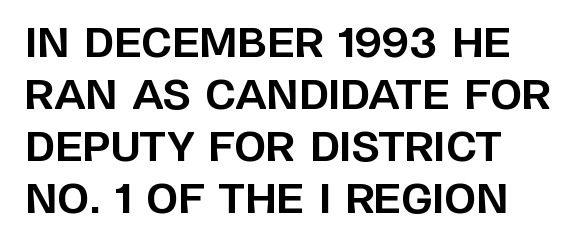
{"serif": "no", "italic": "no", "bold": "yes", "weight": "bold", "width": "normal", "stroke_contrast": "low", "x_height": "large", "monospaced": "no", "underline": "no", "line_spacing": "normal", "line_spacing_ratio": 1.27, "letter_spacing": "normal", "letter_spacing_em": 0.0, "glyph_px": 41}
